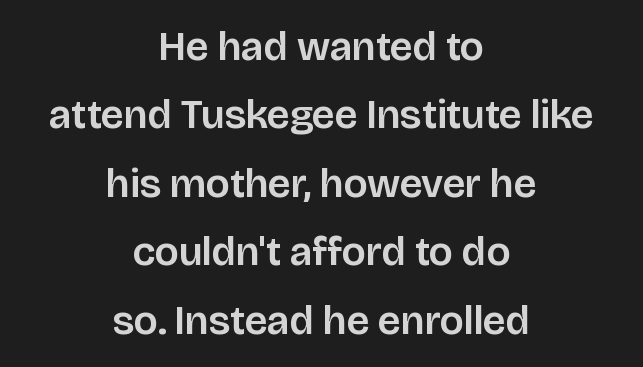
Rows of type keep a routine distance in the vertical direction. What kind of face is this? One without serifs — a sans. Each letter keeps its own natural width here, so spacing adapts to shape. The lettering stays uniformly vertical, giving the passage a roman look. Which margin do the lines hug? Neither — every line sits in the middle. The gap between lines stays unmarked.
